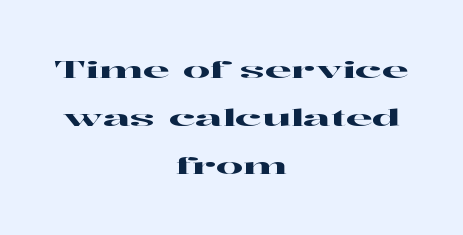
Q: Is the text italic (slanted)? A: No, it is upright.
Q: Is the text underlined? A: No.
Q: How is the paragraph aligned? A: Centered.
Q: Is the spacing between letters normal or unusually wide? A: Normal.
Q: Is the spacing between lines tight, normal or loose? A: Loose.
